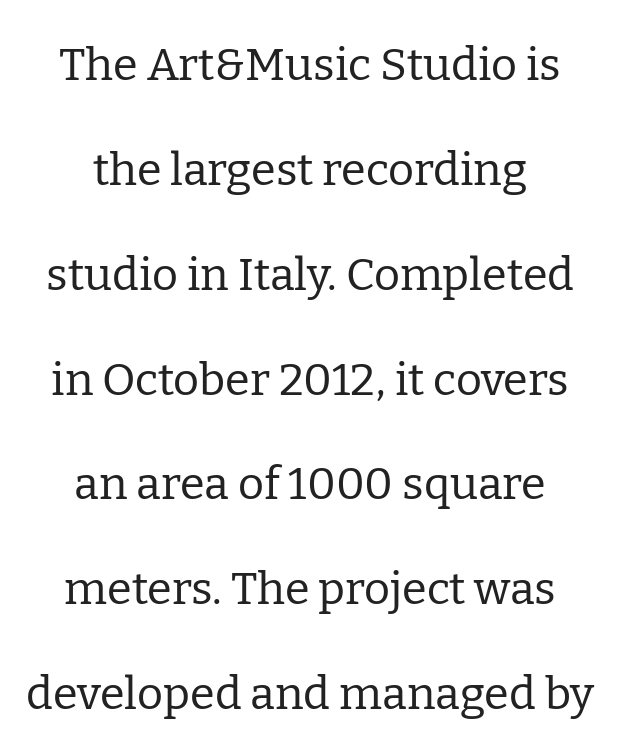
What's the leading like? Stretched, with rows far apart. You could call the tracking neutral — neither tight nor loose. Centered paragraph, ragged on both sides. Plain, unruled lines of type. The designer went with a serif here, giving each stem small feet.
